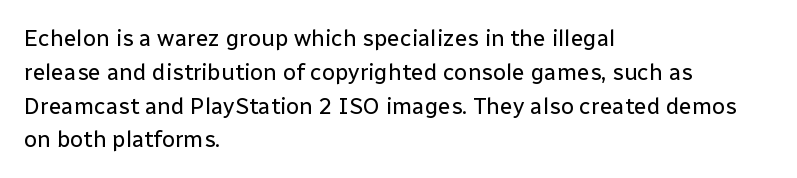
{"italic": "no", "bold": "no", "underline": "no", "align": "left", "line_spacing": "normal", "line_spacing_ratio": 1.47, "letter_spacing": "normal", "letter_spacing_em": 0.0, "glyph_px": 23}
